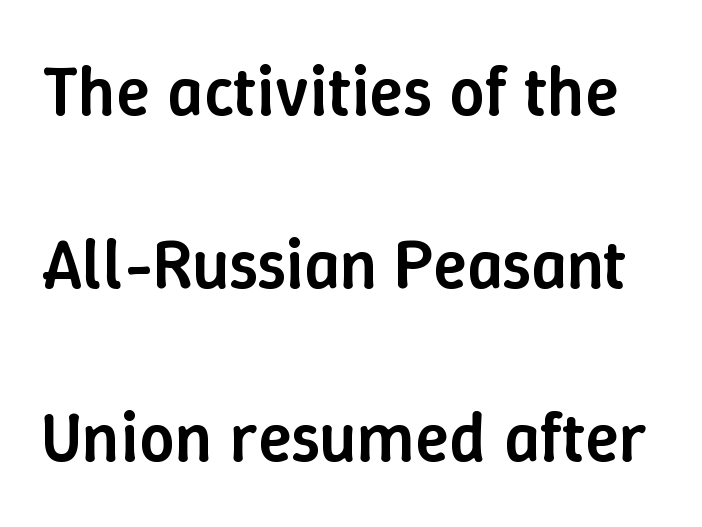
Q: Is the text bold? A: Semi-bold.
Q: Is the text italic (slanted)? A: No, it is upright.
Q: Is the text underlined? A: No.
Q: Is the spacing between letters normal or unusually wide? A: Normal.
Q: Is the spacing between lines tight, normal or loose? A: Loose.
Q: Width (condensed, normal, or wide)? A: Normal.
Q: Stroke contrast? A: Low.
Q: x-height? A: Medium.
Q: Monospaced? A: No.
